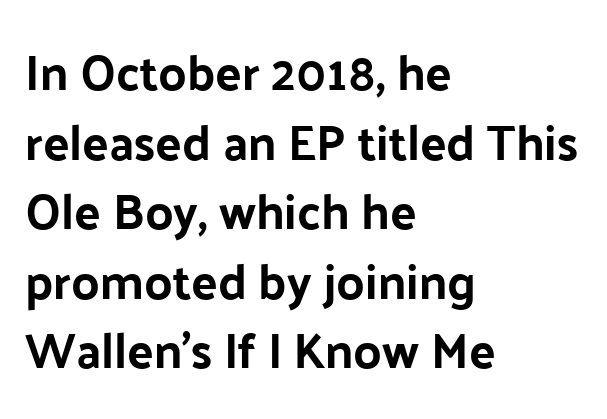
How would I describe the line gaps? Plain and ordinary. This sample uses an upright cut, with every glyph sitting square on the baseline. These lines are rendered in a variable-pitch font. One-word summary of the alignment: left.
